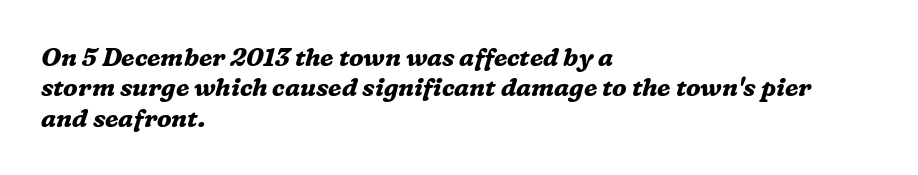
In terms of weight, the rendering is a true, heavy bold. Only glyphs here, with clear space below each row. Default kerning and tracking; the words read as compact shapes. These lines stack with their left ends in a neat column.
